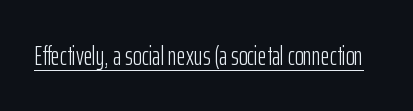
The image shows 27 px text type, upright; set normal letter spacing, underlined.
